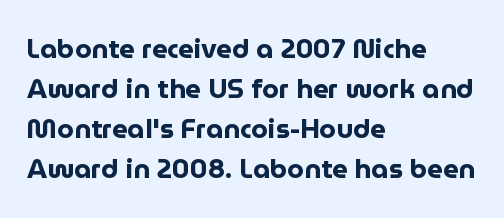
Q: Is the text bold? A: Yes.
Q: Is the text italic (slanted)? A: No, it is upright.
Q: Is the text underlined? A: No.
Q: How is the paragraph aligned? A: Left-aligned.
Q: Is the spacing between letters normal or unusually wide? A: Normal.
Q: Is the spacing between lines tight, normal or loose? A: Normal.
